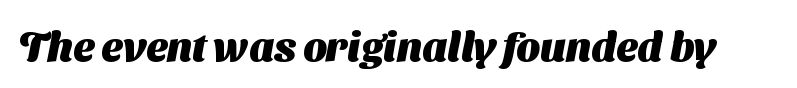
{"serif": "no", "bold": "yes", "weight": "heavy", "width": "normal", "stroke_contrast": "medium", "x_height": "medium", "monospaced": "no", "underline": "no", "letter_spacing": "normal", "letter_spacing_em": 0.0, "glyph_px": 41}
